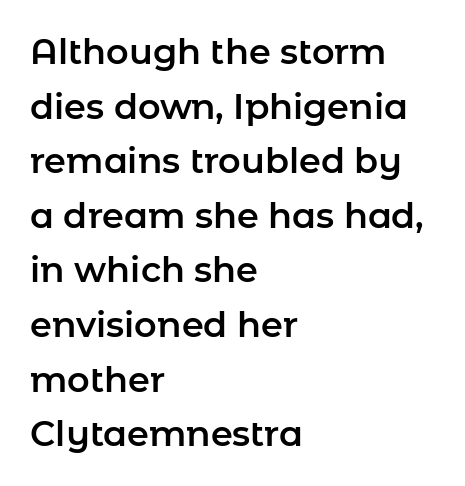
{"serif": "no", "italic": "no", "width": "normal", "stroke_contrast": "low", "x_height": "medium", "monospaced": "no", "underline": "no", "align": "left", "line_spacing": "normal", "line_spacing_ratio": 1.56, "letter_spacing": "normal", "letter_spacing_em": 0.0, "glyph_px": 35}
